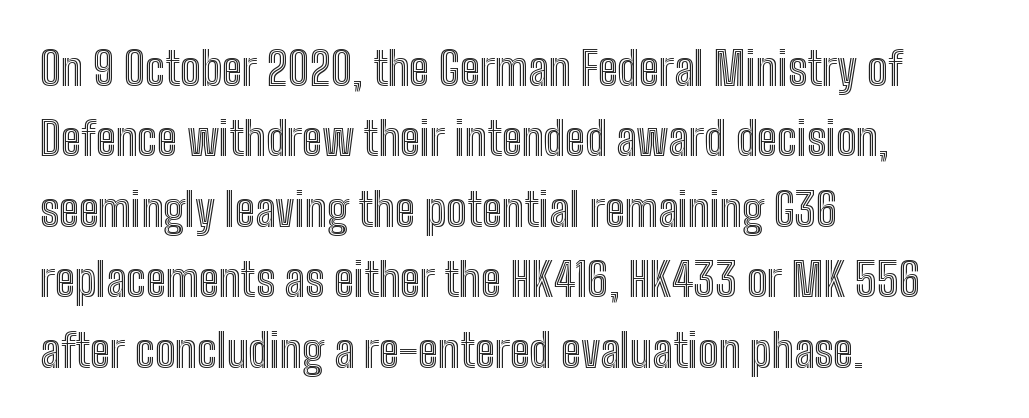
The image shows 46 px condensed type, upright; set left-aligned, normal line spacing (1.53x), normal letter spacing, not underlined; a medium x-height.
